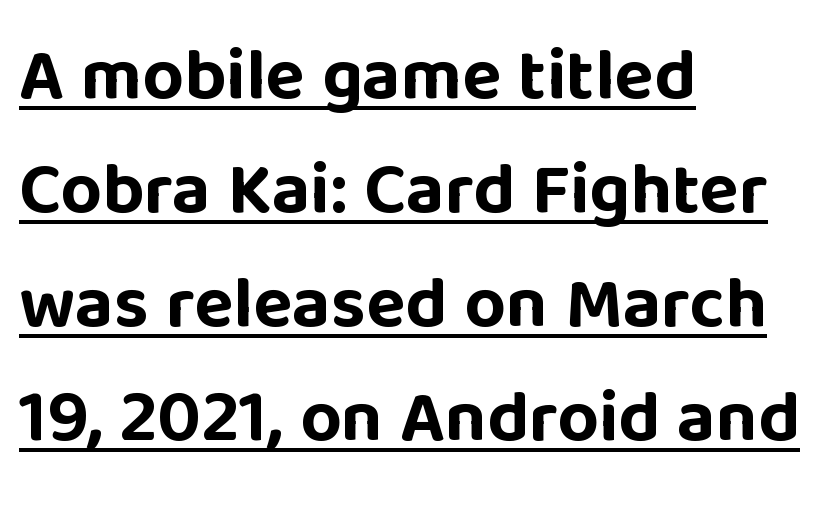
The image shows 73 px bold sans-serif type, upright; set left-aligned, normal line spacing (1.56x), normal letter spacing, underlined; low stroke contrast and a large x-height.
